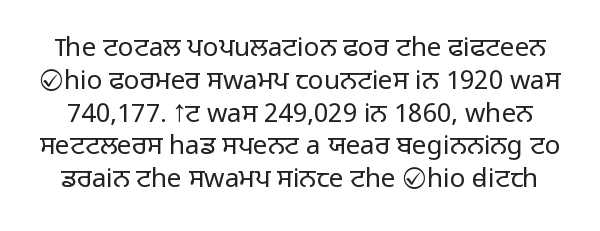
The image shows 26 px text type, upright; set normal line spacing (1.26x), normal letter spacing, not underlined.
